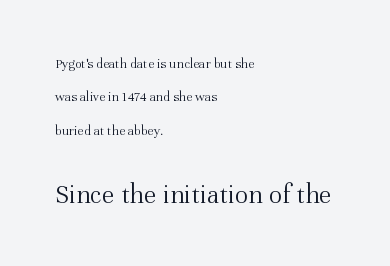
The image shows 28 px light serif type, upright; set left-aligned, loose line spacing (2.39x), normal letter spacing, not underlined; the second (bottom) block is 2.0x larger; medium stroke contrast and a medium x-height.
